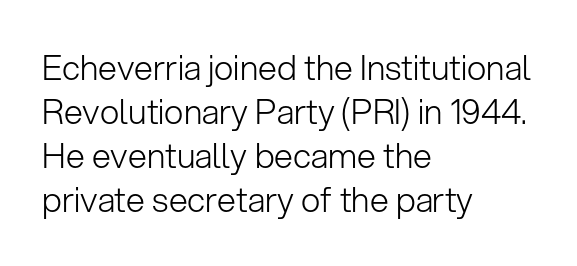
{"serif": "no", "italic": "no", "bold": "no", "weight": "light", "width": "normal", "stroke_contrast": "low", "x_height": "medium", "monospaced": "no", "underline": "no", "align": "left", "line_spacing": "normal", "line_spacing_ratio": 1.29, "letter_spacing": "normal", "letter_spacing_em": 0.0, "glyph_px": 34}
